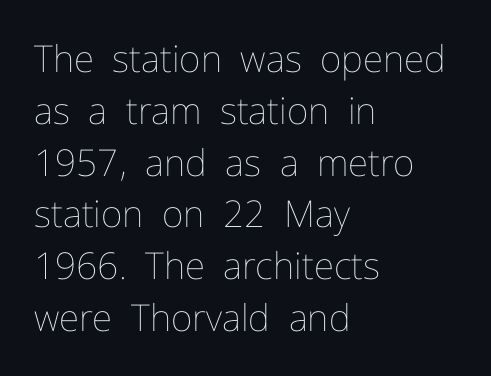
{"italic": "no", "bold": "no", "weight": "thin", "width": "normal", "stroke_contrast": "low", "x_height": "medium", "monospaced": "no", "underline": "no", "align": "left", "line_spacing": "normal", "line_spacing_ratio": 1.4, "letter_spacing": "normal", "letter_spacing_em": 0.0, "glyph_px": 37}
